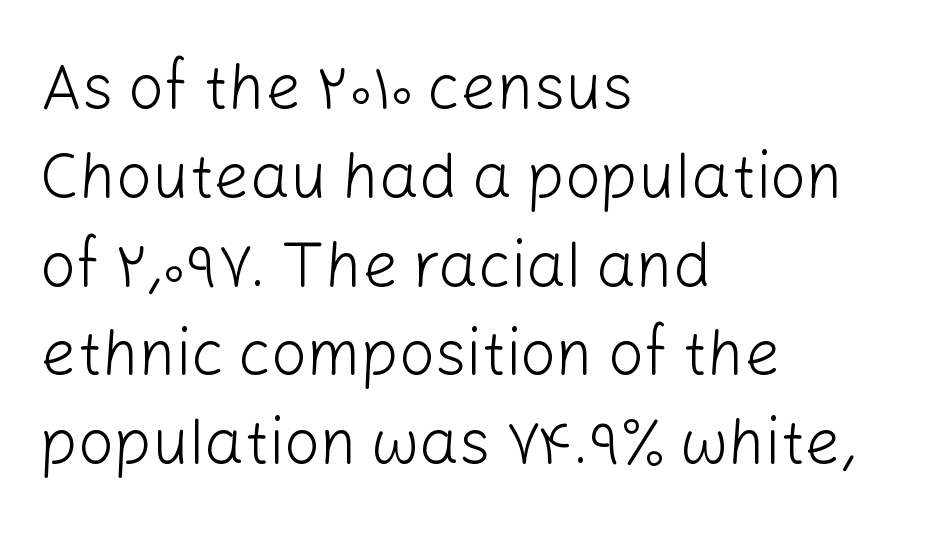
Q: Is the text bold? A: No.
Q: Is the text italic (slanted)? A: No, it is upright.
Q: Is the typeface a serif or a sans-serif typeface? A: Sans-serif.
Q: Is the text underlined? A: No.
Q: How is the paragraph aligned? A: Left-aligned.
Q: Is the spacing between letters normal or unusually wide? A: Normal.
Q: Is the spacing between lines tight, normal or loose? A: Normal.
Q: Width (condensed, normal, or wide)? A: Normal.
Q: Stroke contrast? A: Low.
Q: x-height? A: Medium.
Q: Monospaced? A: No.
